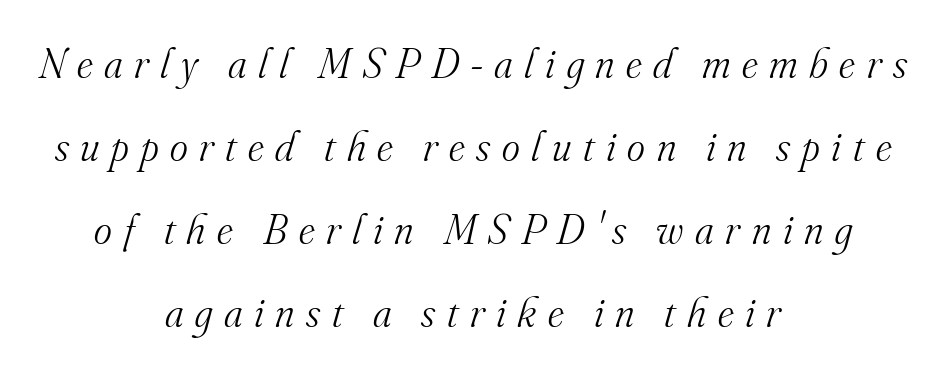
Q: Is the text bold? A: No.
Q: Is the text italic (slanted)? A: Yes, it leans right by about 16 degrees.
Q: Is the typeface a serif or a sans-serif typeface? A: Serif.
Q: Is the text underlined? A: No.
Q: How is the paragraph aligned? A: Centered.
Q: Is the spacing between letters normal or unusually wide? A: Unusually wide.
Q: Is the spacing between lines tight, normal or loose? A: Loose.
Q: Width (condensed, normal, or wide)? A: Normal.
Q: Stroke contrast? A: Medium.
Q: x-height? A: Small.
Q: Monospaced? A: No.
